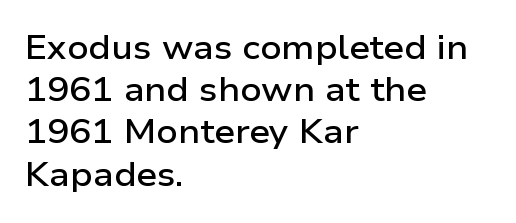
The image shows 33 px semibold, wide sans-serif type, upright; set left-aligned, normal line spacing (1.28x), normal letter spacing, not underlined; low stroke contrast and a medium x-height.
